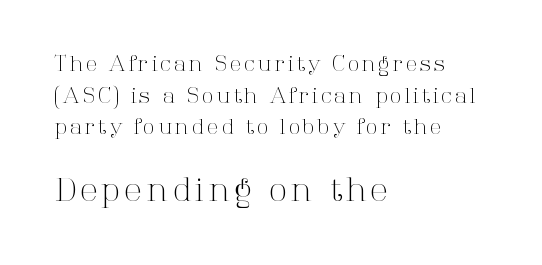
{"serif": "yes", "italic": "no", "bold": "no", "weight": "light", "width": "normal", "stroke_contrast": "high", "x_height": "medium", "monospaced": "no", "underline": "no", "align": "left", "line_spacing": "normal", "line_spacing_ratio": 1.51, "larger_block": "second", "size_ratio": 1.52, "glyph_px": 32}
